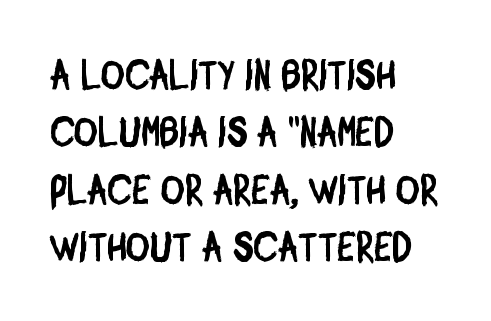
{"serif": "no", "width": "condensed", "stroke_contrast": "low", "x_height": "large", "monospaced": "no", "underline": "no", "align": "left", "line_spacing": "normal", "line_spacing_ratio": 1.4, "letter_spacing": "normal", "letter_spacing_em": 0.0, "glyph_px": 41}
